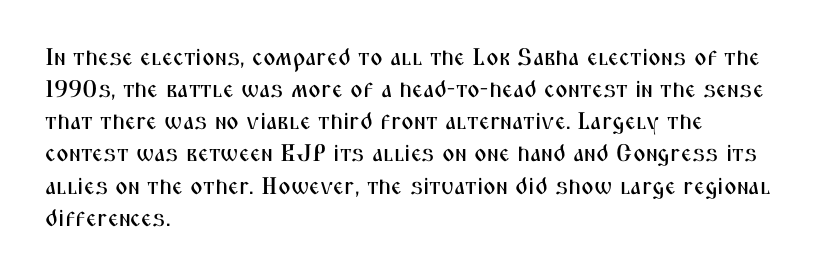
Q: Is the text italic (slanted)? A: No, it is upright.
Q: Is the text underlined? A: No.
Q: How is the paragraph aligned? A: Left-aligned.
Q: Is the spacing between letters normal or unusually wide? A: Normal.
Q: Is the spacing between lines tight, normal or loose? A: Normal.
